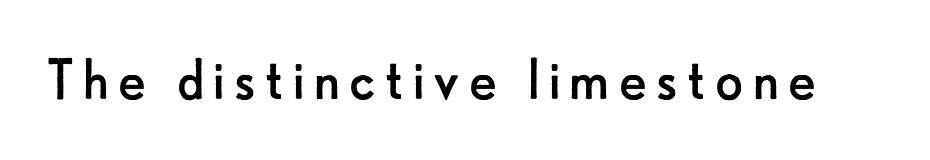
{"serif": "no", "italic": "no", "bold": "no", "weight": "regular", "width": "normal", "stroke_contrast": "low", "x_height": "small", "monospaced": "no", "underline": "no", "glyph_px": 67}
